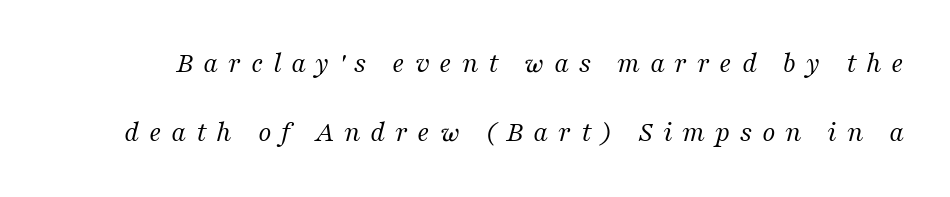
The image shows 29 px regular-weight serif type, italic (leaning right); set loose line spacing (2.37x), unusually wide letter spacing (+0.33 em), not underlined; medium stroke contrast and a medium x-height.
